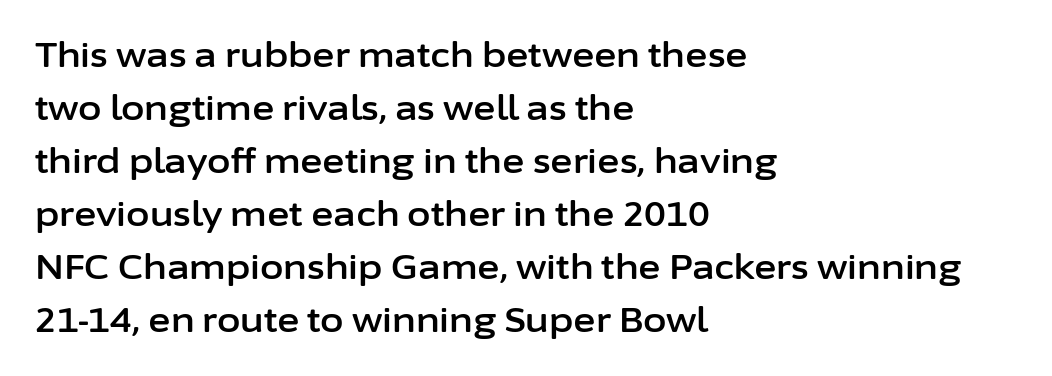
The image shows 34 px sans-serif type, upright; set left-aligned, normal line spacing (1.56x), normal letter spacing, not underlined; low stroke contrast and a medium x-height.
